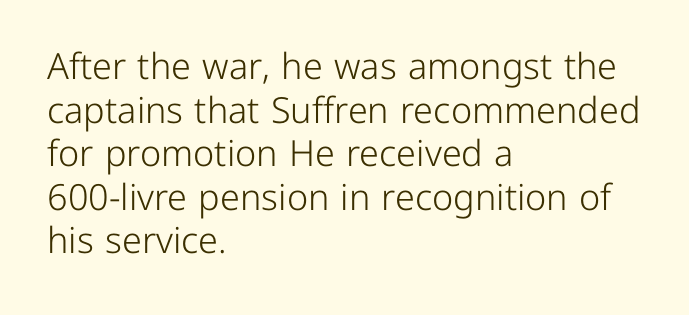
{"serif": "no", "italic": "no", "bold": "no", "weight": "light", "width": "normal", "stroke_contrast": "low", "x_height": "medium", "monospaced": "no", "underline": "no", "align": "left", "line_spacing_ratio": 1.21, "letter_spacing": "normal", "letter_spacing_em": 0.0, "glyph_px": 36}
